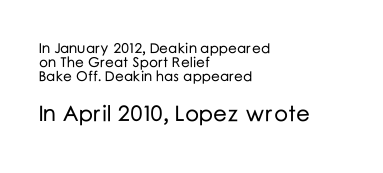
Ordinary non-slanted type is in use. The passage shown begins with its smaller block and ends with its larger one. Notice how descenders almost collide with the ascenders below — that's tight leading. Where is the straight margin? On the left. The gap between lines stays unmarked. The type is set solid horizontally, with unmodified tracking.
